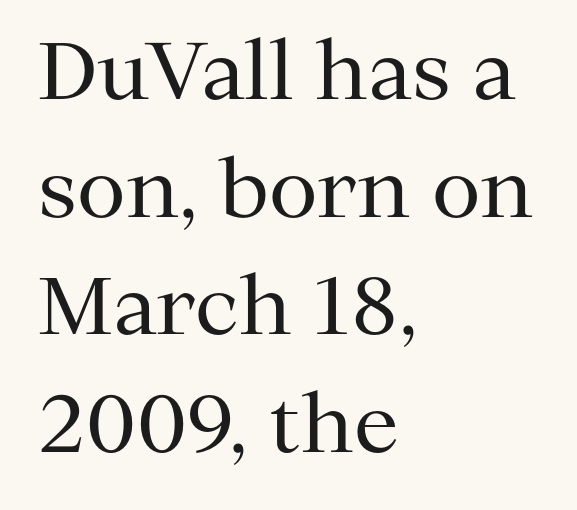
Q: Is the text bold? A: No.
Q: Is the text italic (slanted)? A: No, it is upright.
Q: Is the typeface a serif or a sans-serif typeface? A: Serif.
Q: Is the text underlined? A: No.
Q: How is the paragraph aligned? A: Left-aligned.
Q: Is the spacing between letters normal or unusually wide? A: Normal.
Q: Is the spacing between lines tight, normal or loose? A: Normal.
Q: Width (condensed, normal, or wide)? A: Normal.
Q: Stroke contrast? A: Medium.
Q: x-height? A: Medium.
Q: Monospaced? A: No.
